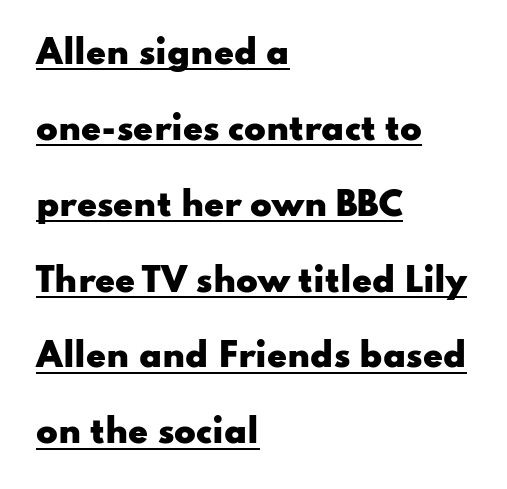
{"serif": "no", "italic": "no", "bold": "yes", "weight": "heavy", "width": "wide", "stroke_contrast": "low", "x_height": "small", "monospaced": "no", "underline": "yes", "align": "left", "line_spacing": "loose", "line_spacing_ratio": 2.37, "letter_spacing": "normal", "letter_spacing_em": 0.0, "glyph_px": 32}
